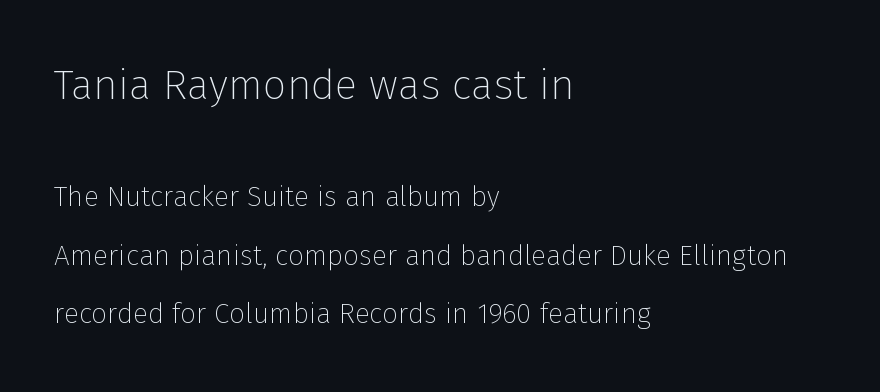
The image shows 42 px thin sans-serif type, upright; set left-aligned, loose line spacing (2.1x), normal letter spacing, not underlined; the first (top) block is 1.5x larger; low stroke contrast and a medium x-height.
